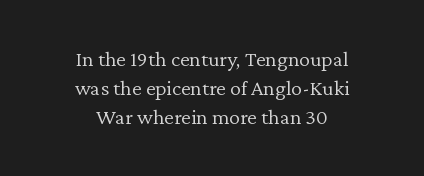
{"italic": "no", "bold": "no", "underline": "no", "align": "center", "line_spacing": "normal", "line_spacing_ratio": 1.32, "letter_spacing": "normal", "letter_spacing_em": 0.0, "glyph_px": 22}
